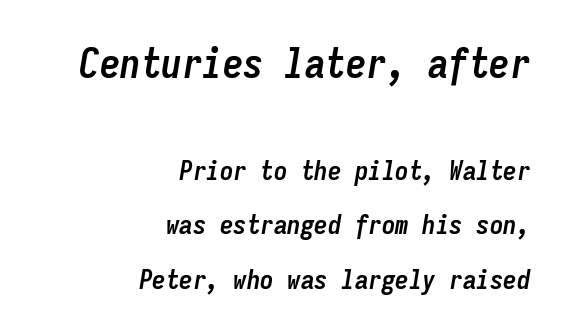
The string is rendered with underlining switched off. These lines stack with their right ends in a neat column. What's the leading like? Stretched, with rows far apart. The face used here is rendered with its standard letterfit.
